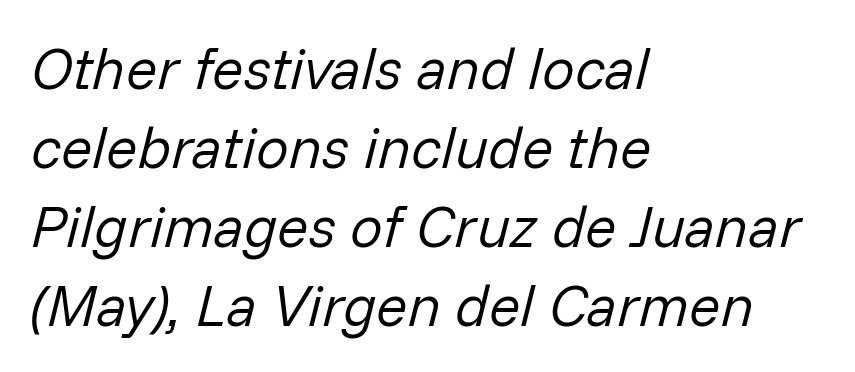
Compared with a centered layout, this one pins lines to the left instead. This sample has the flowing, uneven cadence of proportional lettering. Look at the tracking — it's just the regular setting, nothing added. Each row of text sits above clean, open space.
